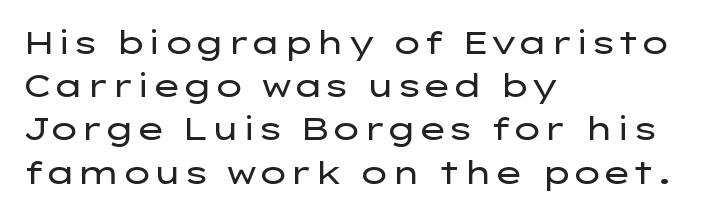
The image shows 32 px regular-weight, wide sans-serif type, upright; set left-aligned, normal line spacing (1.35x), normal letter spacing, not underlined; low stroke contrast and a medium x-height.
